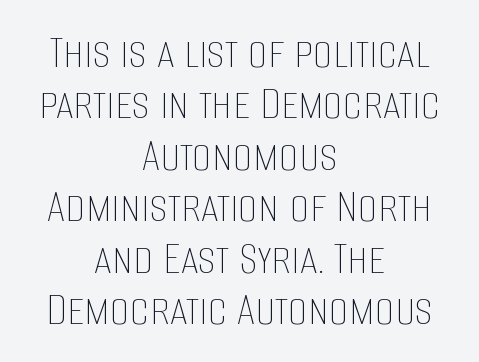
Short note: letters normally spaced. The glyphs are unaccompanied by any horizontal stroke below them. Regarding leading, the lines here are crowded together. Is the type heavy? It reads as light-to-regular instead. The whitespace from short lines is split evenly between both sides.
